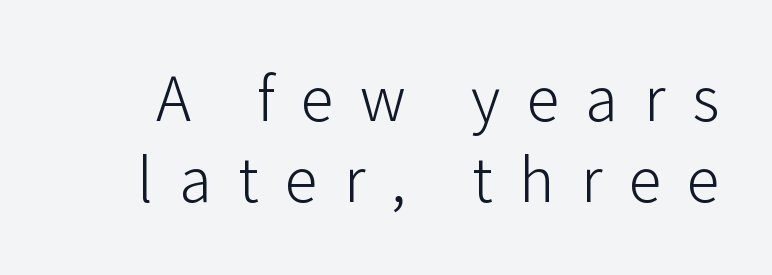
{"serif": "no", "italic": "no", "bold": "no", "weight": "light", "width": "normal", "stroke_contrast": "low", "x_height": "medium", "monospaced": "no", "underline": "no", "line_spacing_ratio": 1.23, "letter_spacing": "wide", "letter_spacing_em": 0.4, "glyph_px": 66}
